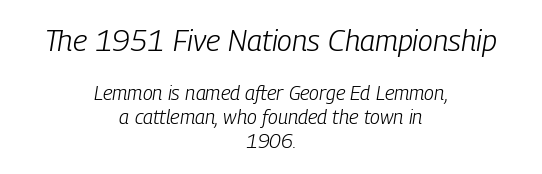
{"italic": "yes", "lean": "right", "slant_degrees": 9, "bold": "no", "weight": "light", "width": "condensed", "stroke_contrast": "low", "x_height": "medium", "monospaced": "no", "underline": "no", "align": "center", "line_spacing_ratio": 1.18, "letter_spacing": "normal", "letter_spacing_em": 0.0, "larger_block": "first", "size_ratio": 1.5, "glyph_px": 30}
